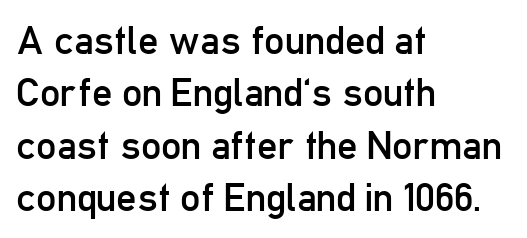
Every character sits straight up, as roman type does. Plain, unruled lines of type. Caption: face not bold, strokes unweighted. Each new line begins a customary step beneath the previous one.
